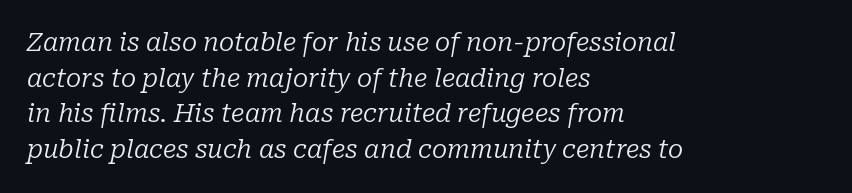
The image shows 25 px text type, italic (leaning right); set left-aligned, normal line spacing (1.43x), normal letter spacing, not underlined.
